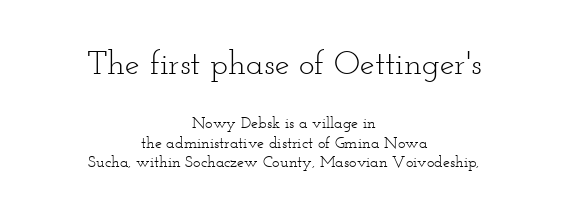
{"serif": "yes", "italic": "no", "bold": "no", "weight": "light", "width": "wide", "stroke_contrast": "low", "x_height": "small", "monospaced": "no", "underline": "no", "align": "center", "line_spacing_ratio": 1.23, "letter_spacing": "normal", "letter_spacing_em": 0.0, "larger_block": "first", "size_ratio": 2.06, "glyph_px": 33}
